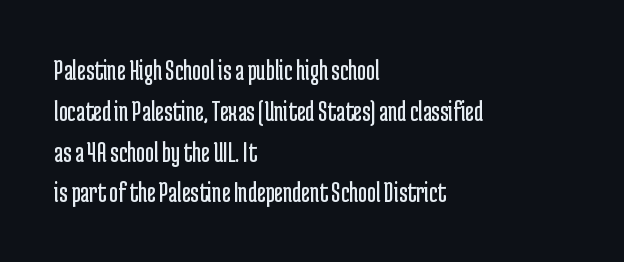
{"serif": "no", "italic": "no", "bold": "no", "weight": "regular", "width": "condensed", "stroke_contrast": "low", "x_height": "medium", "monospaced": "no", "underline": "no", "align": "left", "line_spacing": "normal", "line_spacing_ratio": 1.36, "letter_spacing": "normal", "letter_spacing_em": 0.0, "glyph_px": 30}
